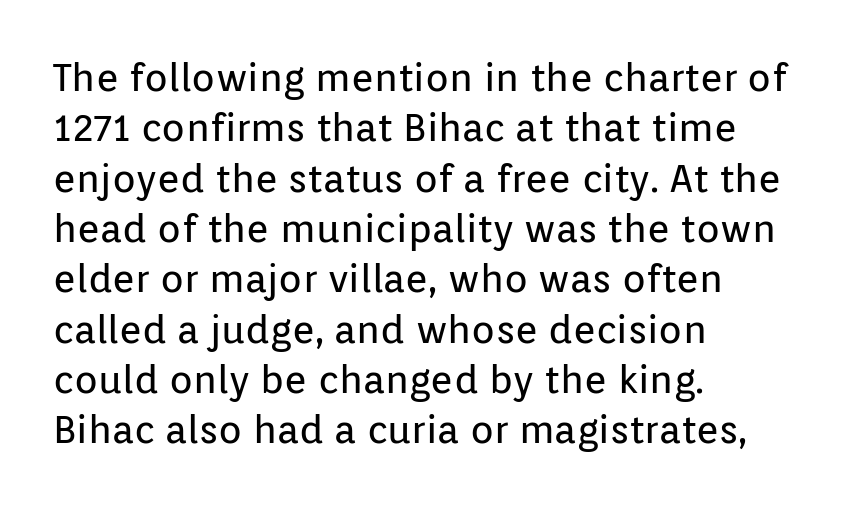
Serif or sans? Sans — the stroke terminals are bare. Reading down the column, the eye jumps a familiar distance to each next line. Does extra space separate the letters? No, they use regular spacing. Counters stay open thanks to moderate or lighter strokes. This sample is left-justified, so line endings fall wherever the words run out.
